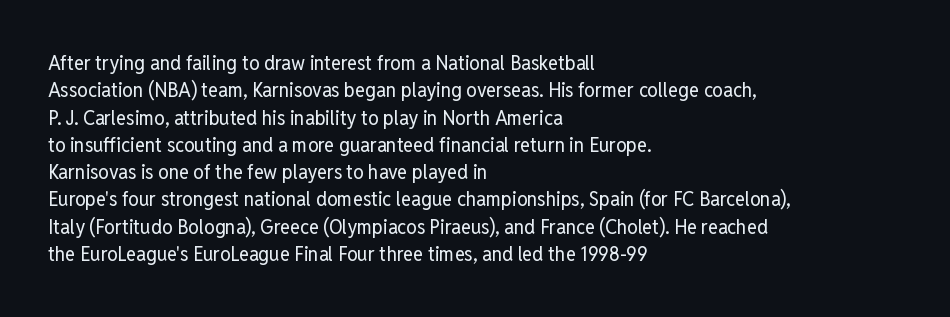
The image shows 21 px text type, upright; set left-aligned, normal line spacing (1.3x), normal letter spacing, not underlined.
